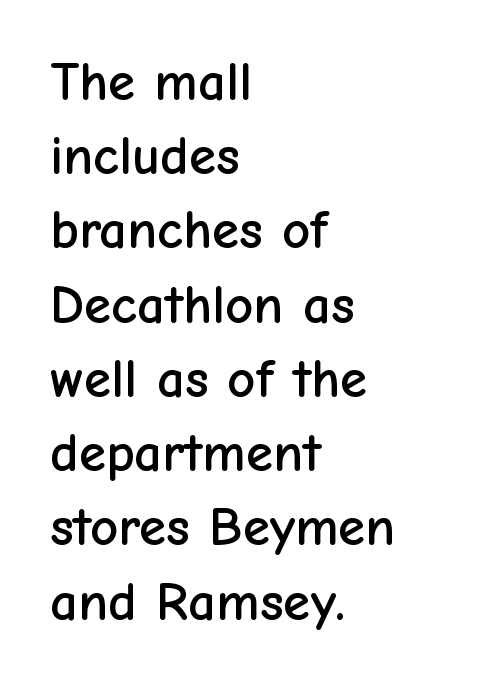
The image shows 55 px sans-serif type, upright; set left-aligned, normal line spacing (1.35x), normal letter spacing, not underlined; low stroke contrast and a medium x-height.
